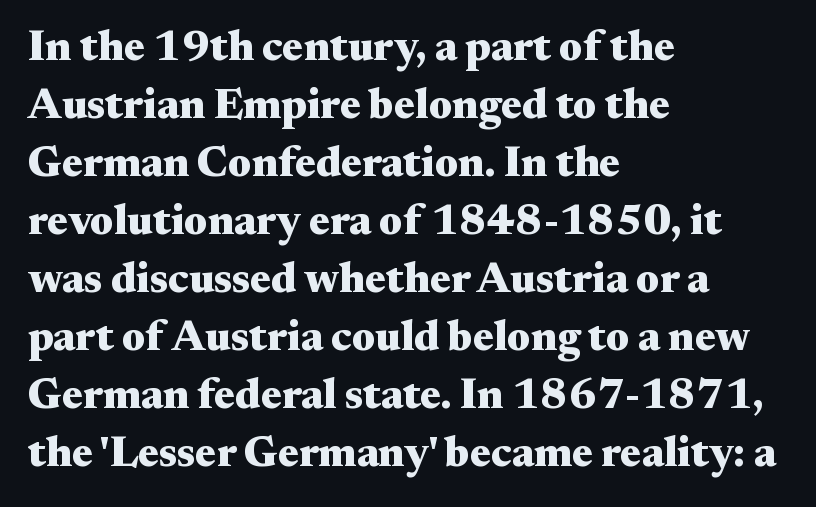
Does the leading feel generous? No, just average. You could not count columns in this text — the font is proportionally spaced. The font's upright variant was chosen for this text. In terms of letterspacing, this is plain default setting.
